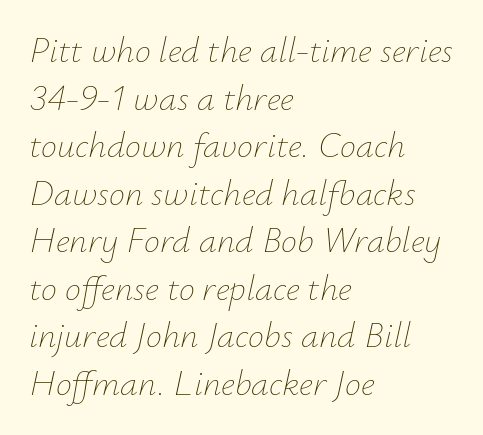
The axis of the letterforms is tilted away from vertical. The letters sit at their default tracking, neither squeezed nor spread. The lines are quadded left. Vertically, the passage feels balanced, rows spaced as you'd expect. Each stroke keeps to a modest, everyday thickness or less. The zone under the glyphs is completely vacant.
